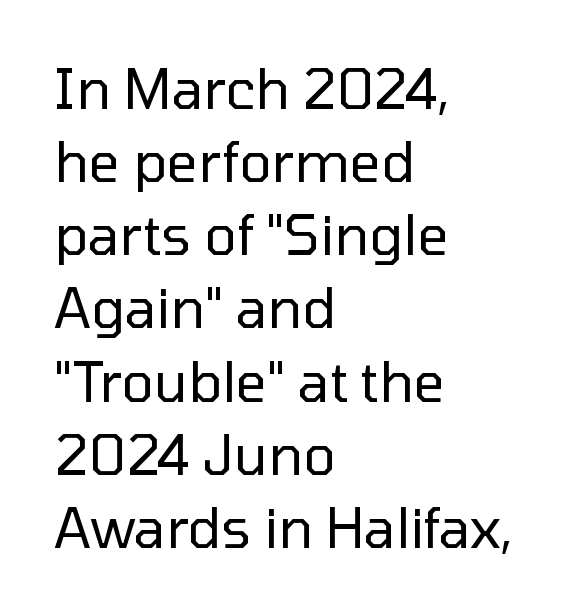
Q: Is the text bold? A: No.
Q: Is the text italic (slanted)? A: No, it is upright.
Q: Is the typeface a serif or a sans-serif typeface? A: Sans-serif.
Q: Is the text underlined? A: No.
Q: How is the paragraph aligned? A: Left-aligned.
Q: Is the spacing between letters normal or unusually wide? A: Normal.
Q: Is the spacing between lines tight, normal or loose? A: Normal.
Q: Width (condensed, normal, or wide)? A: Normal.
Q: Stroke contrast? A: Low.
Q: x-height? A: Medium.
Q: Monospaced? A: No.
